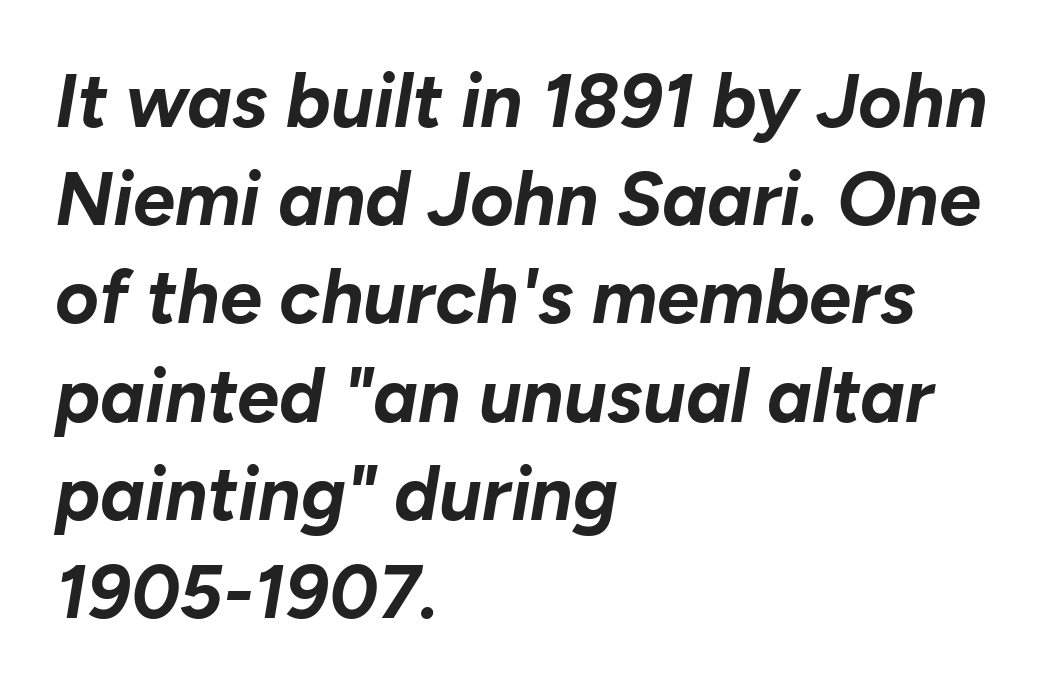
Proportional: the letters do not fall into vertical columns. Compared with a centered layout, this one pins lines to the left instead. The letterforms sit shoulder to shoulder at normal distance. Quick note: underline off.
